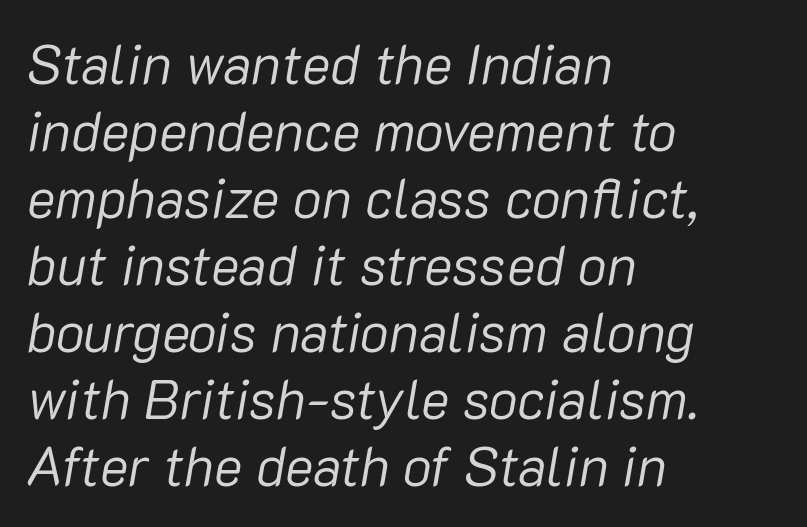
The image shows 54 px regular-weight type, italic (leaning right); set left-aligned, line spacing 1.24x, normal letter spacing, not underlined; low stroke contrast and a medium x-height.
